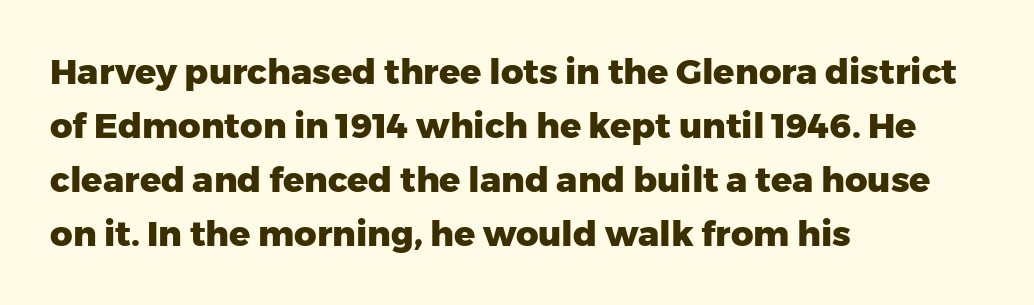
Italic: no, the glyphs are upright roman. A sans-serif font was chosen for this passage. The passage shown is emphatically bold. Summary of vertical rhythm: regular, with standard interline spacing. Has an underline been added? It has not.
